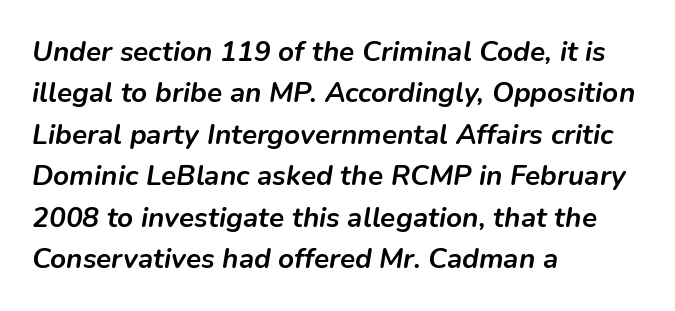
Q: Is the text bold? A: Yes.
Q: Is the text italic (slanted)? A: Yes, it leans right by about 9 degrees.
Q: Is the text underlined? A: No.
Q: How is the paragraph aligned? A: Left-aligned.
Q: Is the spacing between letters normal or unusually wide? A: Normal.
Q: Is the spacing between lines tight, normal or loose? A: Normal.
Q: Width (condensed, normal, or wide)? A: Normal.
Q: Stroke contrast? A: Low.
Q: x-height? A: Medium.
Q: Monospaced? A: No.
